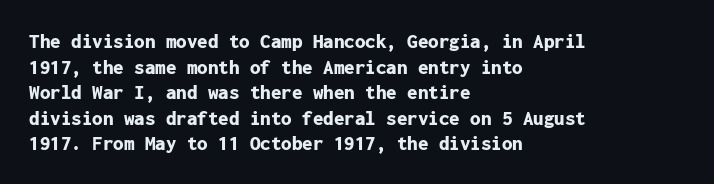
Is there any slant? The stems are plumb. The zone under the glyphs is completely vacant. Caption: bold face, heavy strokes. Each word holds together tightly as a unit, with standard inter-letter gaps. Does the copy run flush right? No — it runs flush left.
